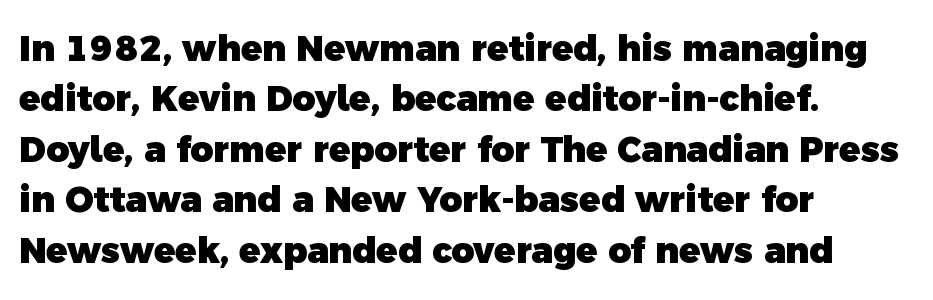
The image shows 35 px heavy sans-serif type; set left-aligned, normal line spacing (1.44x), normal letter spacing, not underlined; a medium x-height.
